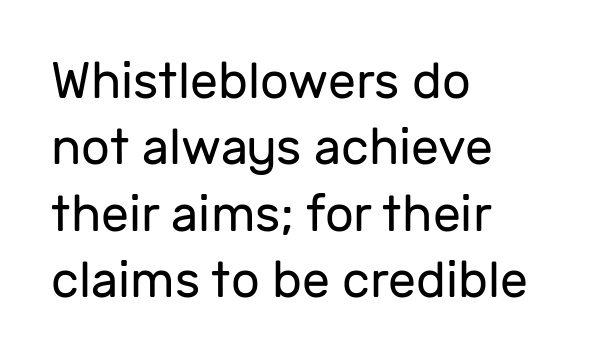
{"serif": "no", "italic": "no", "bold": "no", "weight": "regular", "width": "normal", "stroke_contrast": "low", "x_height": "medium", "monospaced": "no", "underline": "no", "align": "left", "line_spacing": "normal", "line_spacing_ratio": 1.33, "letter_spacing": "normal", "letter_spacing_em": 0.0, "glyph_px": 50}
